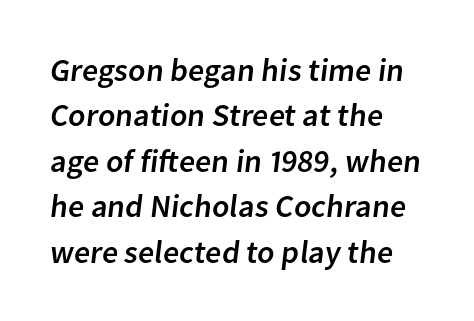
The image shows 32 px sans-serif type; set left-aligned, normal line spacing (1.42x), normal letter spacing, not underlined; low stroke contrast and a medium x-height.
